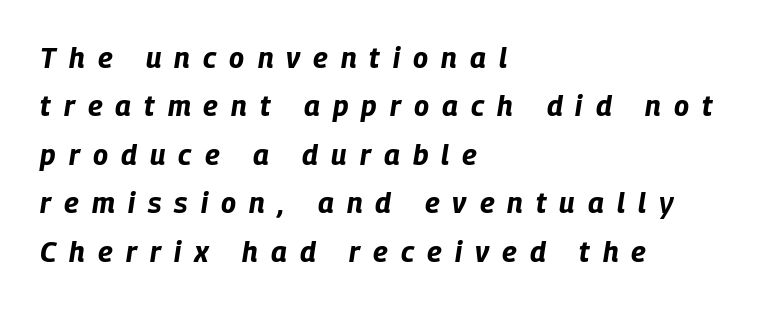
Visually the block forms a straight wall on the left and a jagged coastline on the right. Strokes here are thick enough to call this a true bold. A typesetter would call this heavily tracked-out type. Plain, unruled lines of type.
